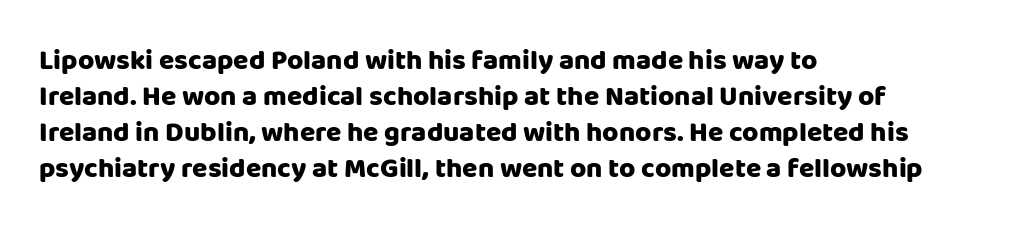
These words are printed bold, with thick strokes throughout. Is the block centered? No — it sits flush against the left margin. The area under the type is left untouched. The rendering shows plain stroke endings on the letterforms — a sans-serif design. A typesetter would call this leading conventional body-copy spacing. Short note: letters normally spaced.
